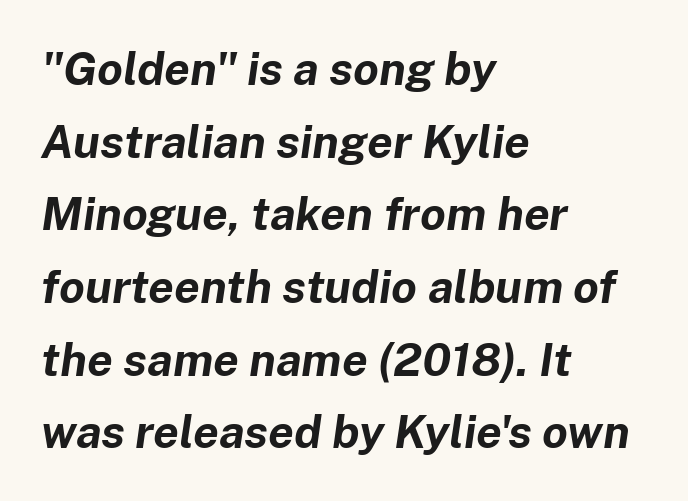
The image shows 46 px bold type, italic (leaning right); set left-aligned, normal line spacing (1.58x), normal letter spacing, not underlined; low stroke contrast and a medium x-height.
